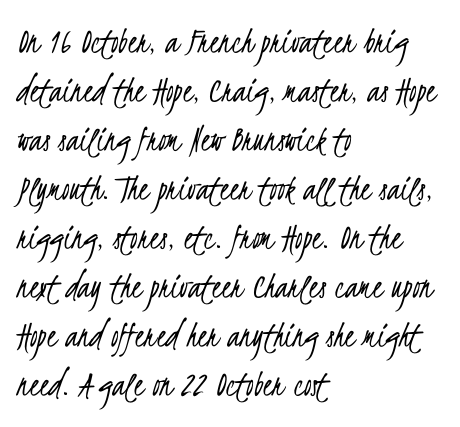
Q: Is the text bold? A: No.
Q: Is the typeface a serif or a sans-serif typeface? A: Sans-serif.
Q: Is the text underlined? A: No.
Q: How is the paragraph aligned? A: Left-aligned.
Q: Is the spacing between letters normal or unusually wide? A: Normal.
Q: Is the spacing between lines tight, normal or loose? A: Normal.
Q: Width (condensed, normal, or wide)? A: Condensed.
Q: Stroke contrast? A: Low.
Q: x-height? A: Small.
Q: Monospaced? A: No.
